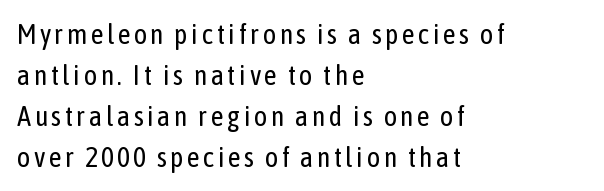
Is this a fixed-width face? No — the glyphs have proportional, varying widths. Characters remain perfectly vertical along every line. Plain, unruled lines of type. The font family rendered here belongs to the sans-serif group. The characters are drawn with everyday or finer stroke widths. The line-height multiplier appears to be the usual default.
